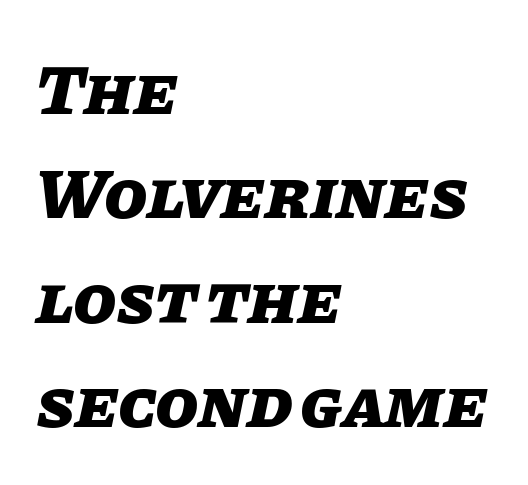
{"italic": "yes", "lean": "right", "slant_degrees": 11, "bold": "yes", "weight": "heavy", "width": "normal", "stroke_contrast": "low", "x_height": "large", "monospaced": "no", "underline": "no", "align": "left", "line_spacing": "normal", "line_spacing_ratio": 1.49, "letter_spacing": "normal", "letter_spacing_em": 0.0, "glyph_px": 70}
